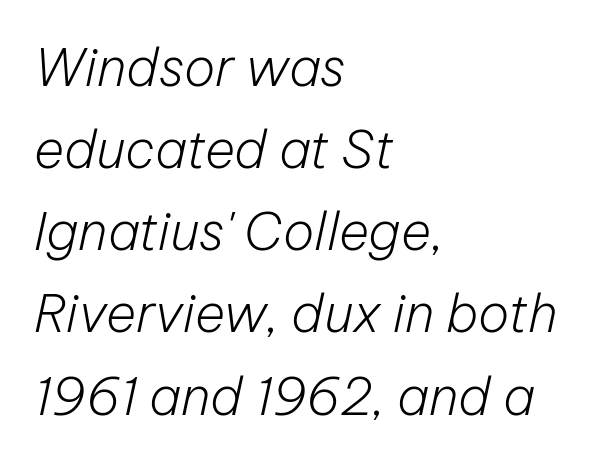
{"italic": "yes", "lean": "right", "slant_degrees": 12, "bold": "no", "weight": "light", "width": "normal", "stroke_contrast": "low", "x_height": "medium", "monospaced": "no", "underline": "no", "align": "left", "line_spacing": "normal", "line_spacing_ratio": 1.58, "letter_spacing": "normal", "letter_spacing_em": 0.0, "glyph_px": 52}
